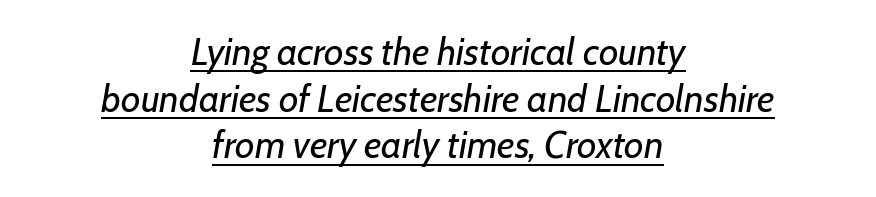
The rendering applies a slant to the glyphs. Stroke mass is kept to a normal reading level or below. Looks like regular typesetting: each glyph gets only the width it needs. The letters sit at their default tracking, neither squeezed nor spread.
